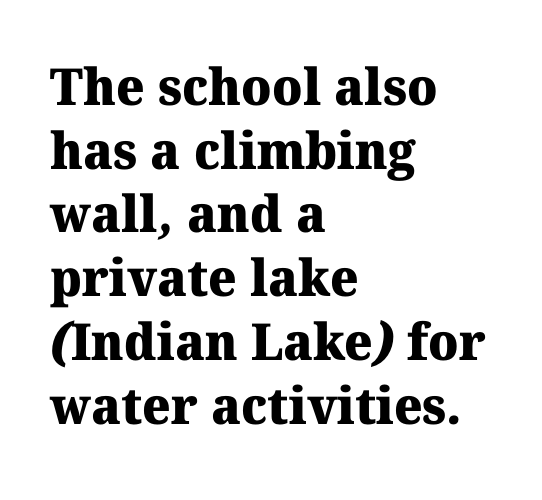
Which margin do the lines hug? The left one — the right edge is uneven. Caption: standard tracking, unaltered. Serif or sans? Serif — the stroke terminals have little feet. Note the varied advance widths — an 'i' is clearly narrower than an 'm'. Clear beneath every line of the passage. Stroke thickness is high; the sample reads as a true bold.
